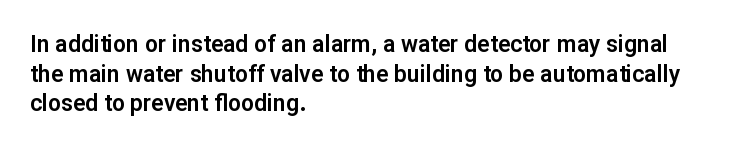
Q: Is the text italic (slanted)? A: No, it is upright.
Q: Is the text underlined? A: No.
Q: How is the paragraph aligned? A: Left-aligned.
Q: Is the spacing between letters normal or unusually wide? A: Normal.
Q: Is the spacing between lines tight, normal or loose? A: Normal.
